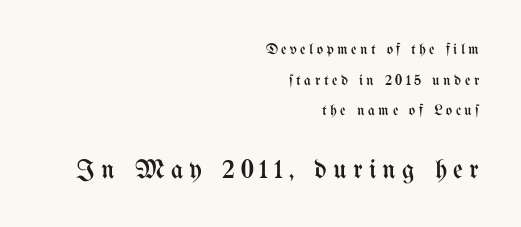
{"italic": "no", "bold": "no", "underline": "no", "align": "right", "line_spacing": "loose", "line_spacing_ratio": 2.05, "letter_spacing": "wide", "letter_spacing_em": 0.23, "larger_block": "second", "size_ratio": 1.8, "glyph_px": 27}
